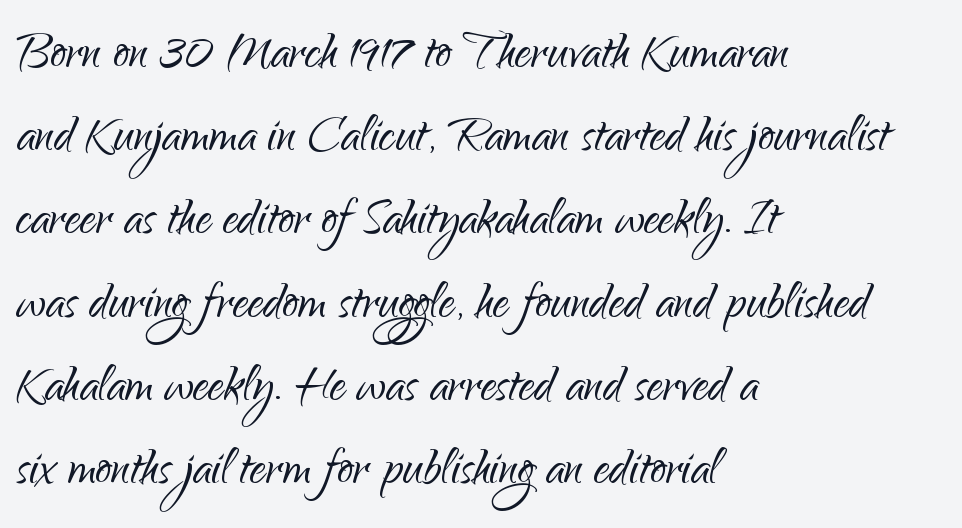
Compared with a centered layout, this one pins lines to the left instead. Vertical spacing — default. The text was rendered using a sans face with plain stroke endings. Bold? No — there's no thickening of the strokes. Here the designer chose a conventional face with non-uniform glyph widths.
